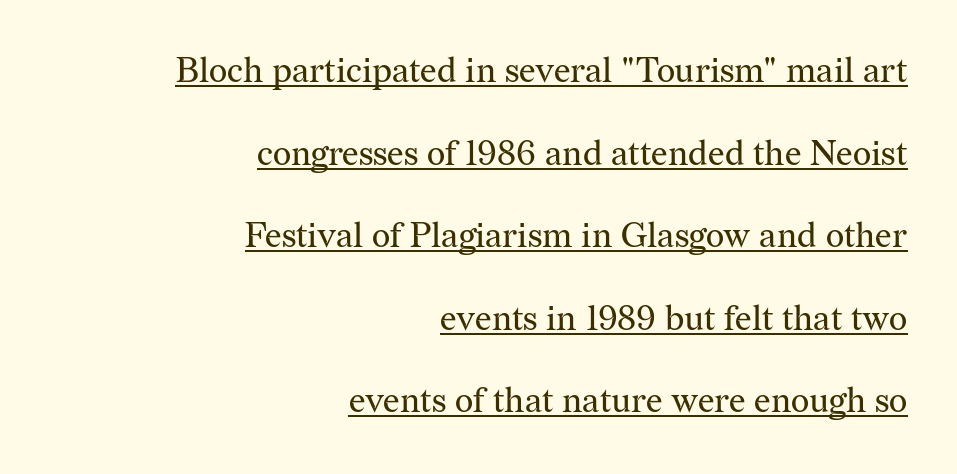
The image shows 35 px regular-weight serif type, upright; set right-aligned, loose line spacing (2.36x), normal letter spacing, underlined; medium stroke contrast and a medium x-height.
